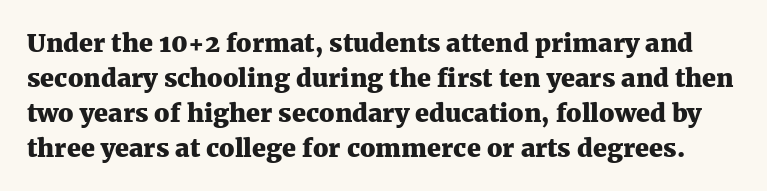
Q: Is the text bold? A: Yes.
Q: Is the text italic (slanted)? A: No, it is upright.
Q: Is the text underlined? A: No.
Q: Is the spacing between letters normal or unusually wide? A: Normal.
Q: Is the spacing between lines tight, normal or loose? A: Normal.
